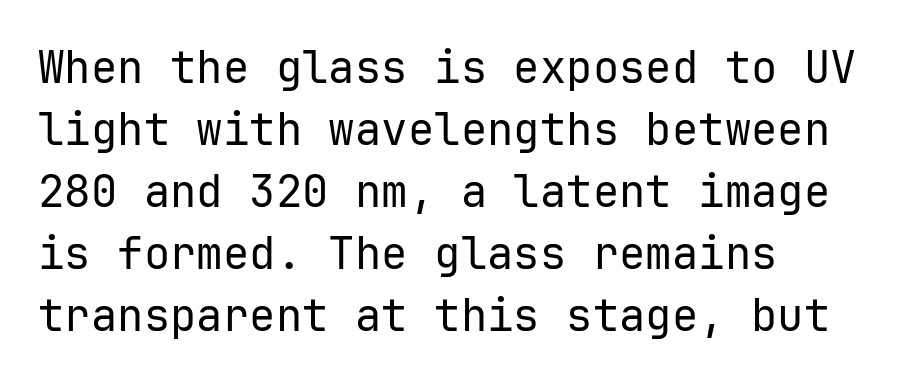
A typesetter would call this leading conventional body-copy spacing. Descenders are the only things crossing below the line. Tall strokes in this sample are plumb rather than angled. Classification — sans serif. Horizontally, the lines are justified to the leading edge only. Each letter, wide or thin by design, is forced into the same width here.
